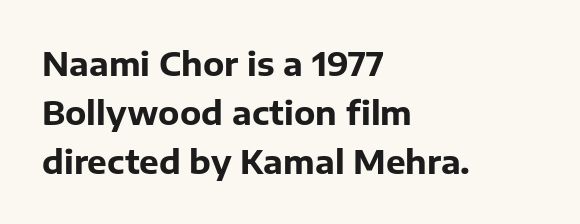
The image shows 33 px bold sans-serif type, upright; set left-aligned, normal line spacing (1.48x), normal letter spacing, not underlined; low stroke contrast and a medium x-height.
